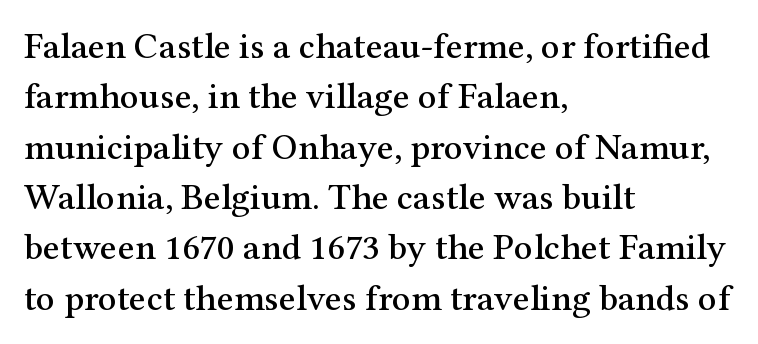
The image shows 37 px serif type, upright; set left-aligned, normal line spacing (1.36x), normal letter spacing, not underlined; medium stroke contrast and a medium x-height.
